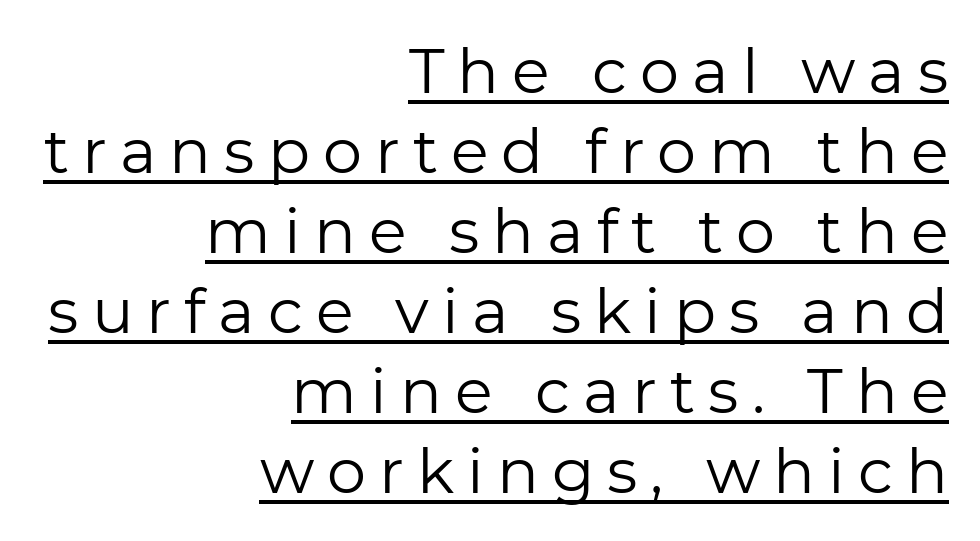
The image shows 62 px regular-weight sans-serif type, upright; set right-aligned, normal line spacing (1.29x), unusually wide letter spacing (+0.21 em), underlined; low stroke contrast and a medium x-height.
